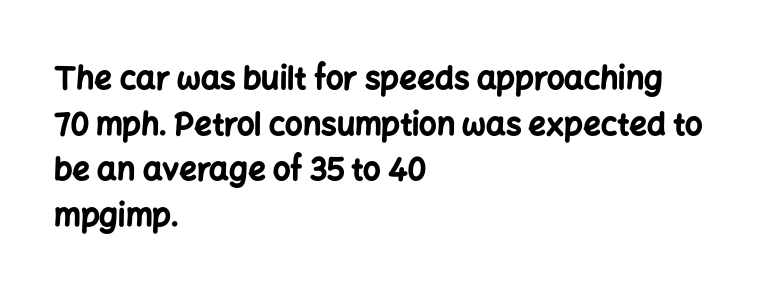
Q: Is the text bold? A: Yes.
Q: Is the text italic (slanted)? A: No, it is upright.
Q: Is the typeface a serif or a sans-serif typeface? A: Sans-serif.
Q: Is the text underlined? A: No.
Q: How is the paragraph aligned? A: Left-aligned.
Q: Is the spacing between letters normal or unusually wide? A: Normal.
Q: Is the spacing between lines tight, normal or loose? A: Normal.
Q: Width (condensed, normal, or wide)? A: Normal.
Q: Stroke contrast? A: Low.
Q: x-height? A: Medium.
Q: Monospaced? A: No.
